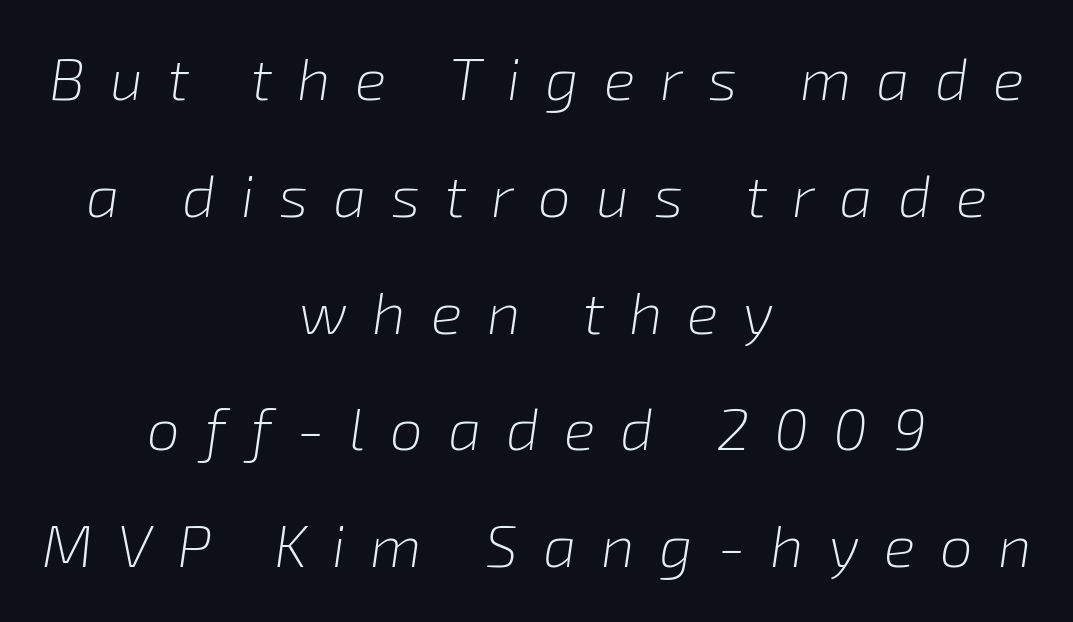
You could not count columns in this text — the font is proportionally spaced. Honestly, there is no underline to notice here at all. A typesetter would call this heavily tracked-out type. No heavy texture on the line: the type isn't bold. Whoever set this chose breathing room over compactness in the vertical rhythm. You can tell it's italic because the verticals aren't actually vertical.
